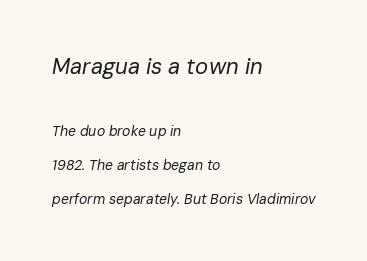
Q: Is the text bold? A: No.
Q: Is the text italic (slanted)? A: Yes, it leans right by about 10 degrees.
Q: Is the text underlined? A: No.
Q: How is the paragraph aligned? A: Left-aligned.
Q: Is the spacing between letters normal or unusually wide? A: Normal.
Q: Is the spacing between lines tight, normal or loose? A: Loose.
Q: Which block of text is set in a larger size, the first (top) or the second (bottom)? A: The first (top) one.
